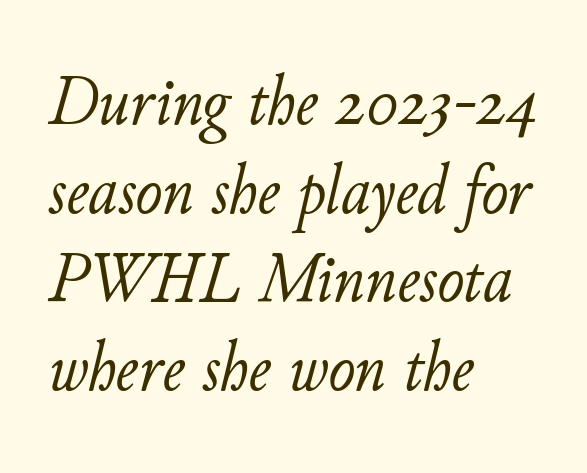
Tracking value appears to be zero — textbook default spacing. A typesetter would call this proportional, since set widths differ per character. The whole block is typeset with a tilt. The text block is weighted toward the left margin, trailing off unevenly rightward.
